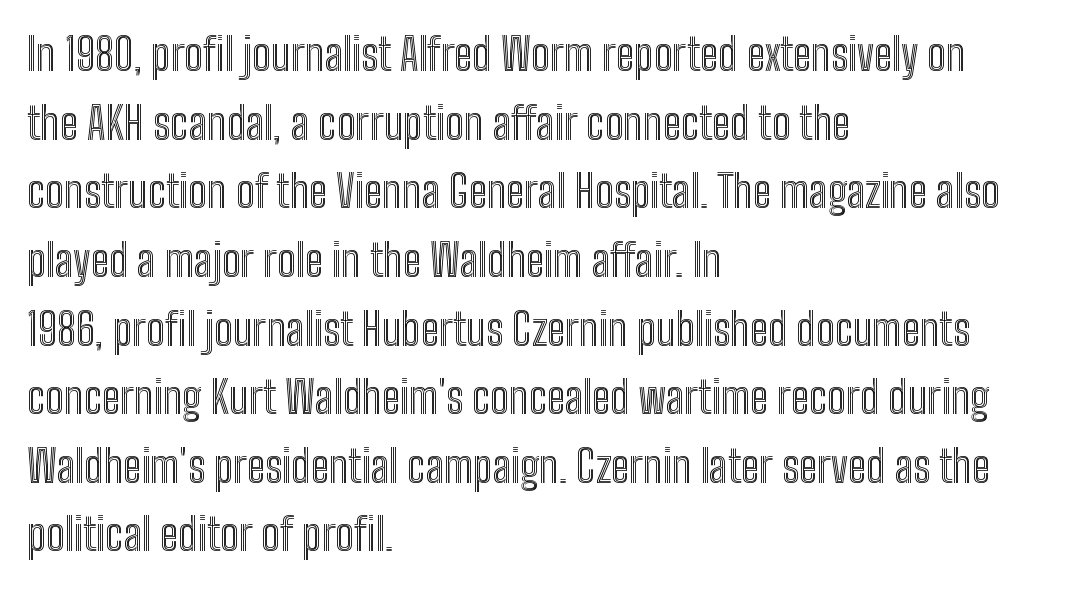
{"italic": "no", "width": "condensed", "x_height": "medium", "monospaced": "no", "underline": "no", "align": "left", "line_spacing": "normal", "line_spacing_ratio": 1.56, "letter_spacing": "normal", "letter_spacing_em": 0.0, "glyph_px": 44}
